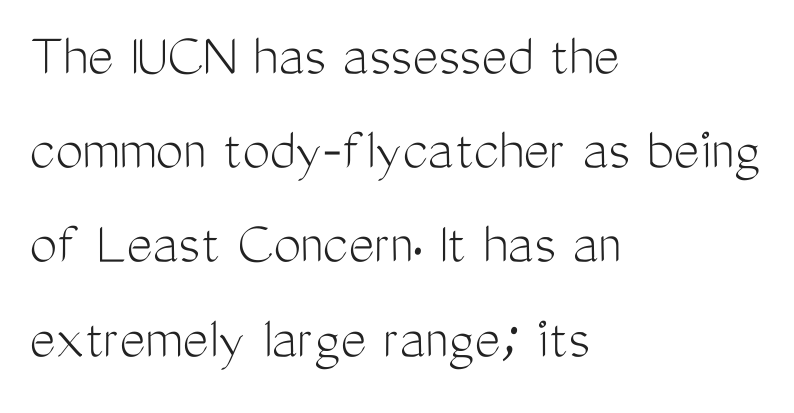
Stroke terminals: plain, sans-serif. The baseline area is clear. The text block is weighted toward the left margin, trailing off unevenly rightward. This sample uses an upright cut, with every glyph sitting square on the baseline. The letters look calm and open, with moderate or lighter stems. The tracking reads as untouched default to a designer's eye.
